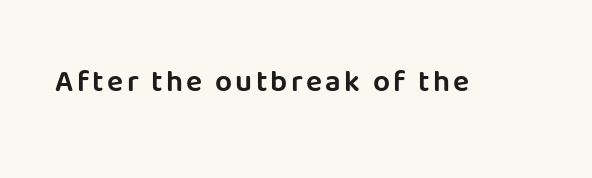
{"serif": "no", "italic": "no", "width": "normal", "stroke_contrast": "low", "x_height": "large", "monospaced": "no", "underline": "no", "glyph_px": 30}
